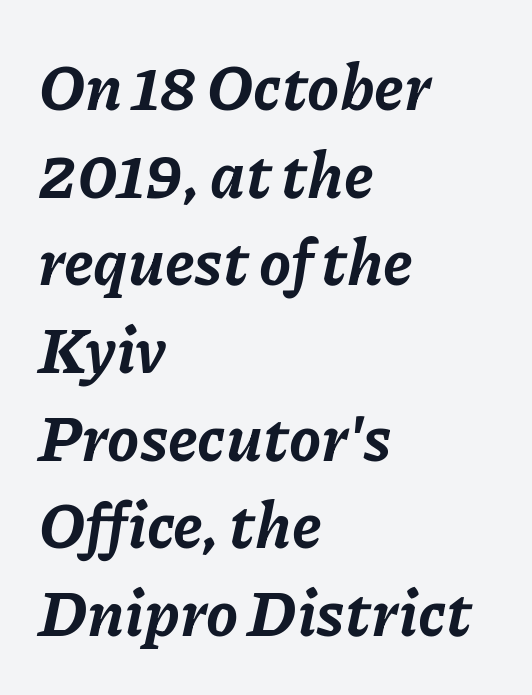
{"italic": "yes", "lean": "right", "slant_degrees": 11, "bold": "yes", "weight": "bold", "width": "normal", "stroke_contrast": "low", "x_height": "medium", "monospaced": "no", "underline": "no", "align": "left", "line_spacing": "normal", "line_spacing_ratio": 1.37, "letter_spacing": "normal", "letter_spacing_em": 0.0, "glyph_px": 64}
